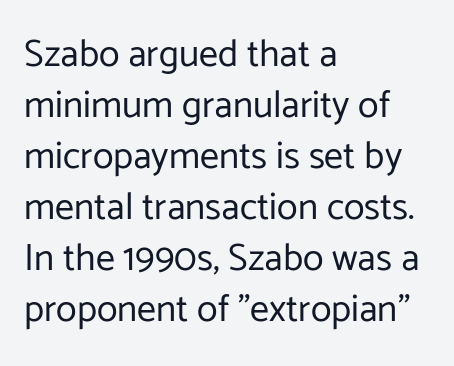
Q: Is the text bold? A: No.
Q: Is the text italic (slanted)? A: No, it is upright.
Q: Is the typeface a serif or a sans-serif typeface? A: Sans-serif.
Q: Is the text underlined? A: No.
Q: How is the paragraph aligned? A: Left-aligned.
Q: Is the spacing between letters normal or unusually wide? A: Normal.
Q: Is the spacing between lines tight, normal or loose? A: Normal.
Q: Width (condensed, normal, or wide)? A: Normal.
Q: Stroke contrast? A: Low.
Q: x-height? A: Medium.
Q: Monospaced? A: No.
